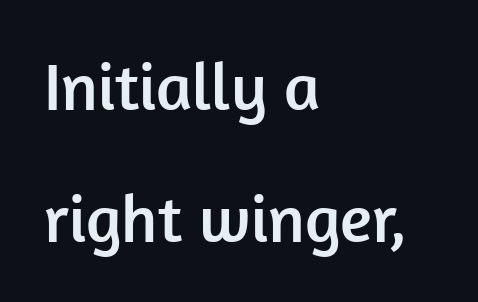
The image shows 67 px sans-serif type, upright; set left-aligned, loose line spacing (1.97x), normal letter spacing, not underlined; low stroke contrast and a medium x-height.
